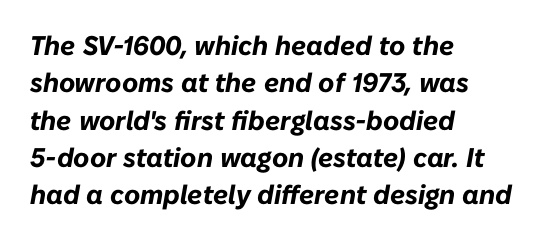
Each new line begins a customary step beneath the previous one. Short and long lines alike share a common starting point at left. Clear beneath every line of the passage. Tall strokes in this sample are angled rather than plumb.
